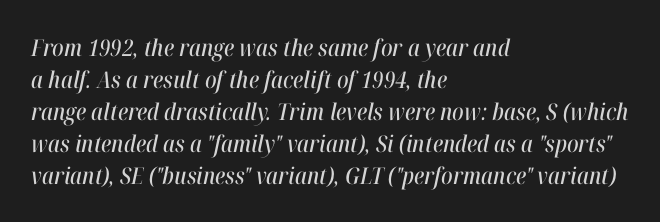
{"italic": "yes", "lean": "right", "slant_degrees": 12, "underline": "no", "align": "left", "line_spacing": "normal", "line_spacing_ratio": 1.39, "letter_spacing": "normal", "letter_spacing_em": 0.0, "glyph_px": 23}
